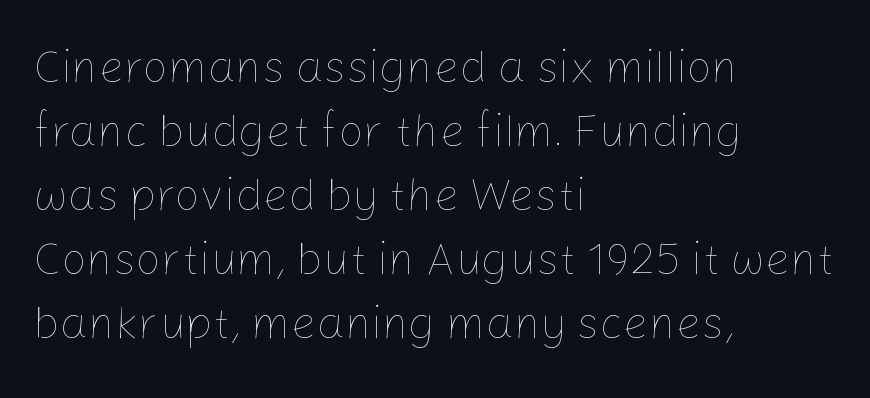
Q: Is the text bold? A: No.
Q: Is the text italic (slanted)? A: No, it is upright.
Q: Is the text underlined? A: No.
Q: How is the paragraph aligned? A: Left-aligned.
Q: Is the spacing between letters normal or unusually wide? A: Normal.
Q: Is the spacing between lines tight, normal or loose? A: Normal.
Q: Width (condensed, normal, or wide)? A: Normal.
Q: Stroke contrast? A: Low.
Q: x-height? A: Medium.
Q: Monospaced? A: No.
